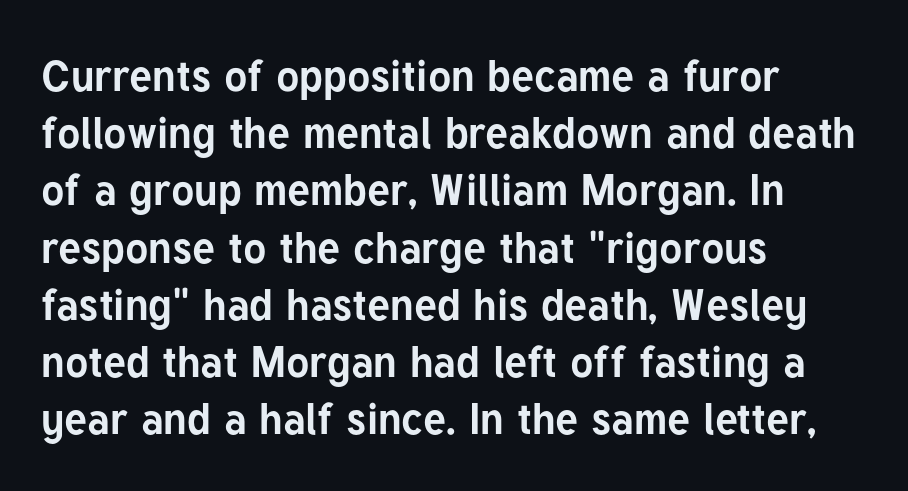
Q: Is the text bold? A: Yes.
Q: Is the text italic (slanted)? A: No, it is upright.
Q: Is the typeface a serif or a sans-serif typeface? A: Sans-serif.
Q: Is the text underlined? A: No.
Q: How is the paragraph aligned? A: Left-aligned.
Q: Is the spacing between letters normal or unusually wide? A: Normal.
Q: Is the spacing between lines tight, normal or loose? A: Normal.
Q: Width (condensed, normal, or wide)? A: Normal.
Q: Stroke contrast? A: Low.
Q: x-height? A: Medium.
Q: Monospaced? A: No.
